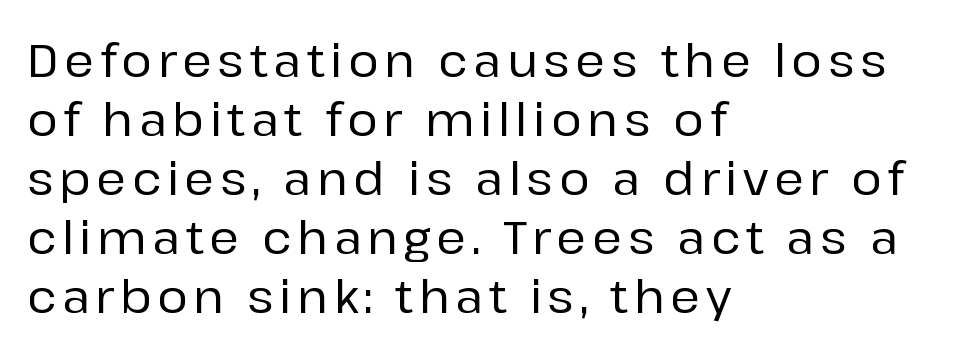
The image shows 46 px sans-serif type, upright; set left-aligned, normal line spacing (1.28x), not underlined; low stroke contrast and a medium x-height.
